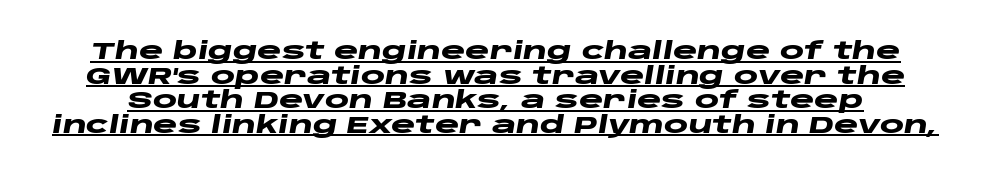
{"italic": "yes", "lean": "right", "slant_degrees": 10, "bold": "yes", "underline": "yes", "line_spacing": "tight", "line_spacing_ratio": 1.07, "letter_spacing": "normal", "letter_spacing_em": 0.0, "glyph_px": 23}
